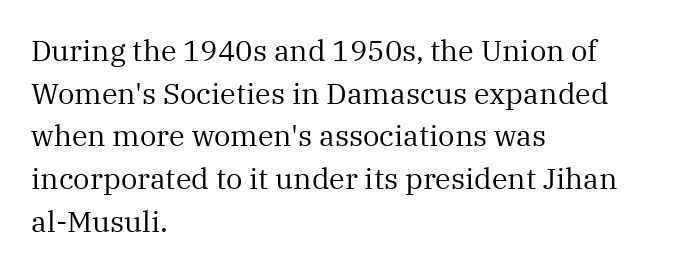
The image shows 29 px regular-weight serif type, upright; set left-aligned, normal line spacing (1.47x), normal letter spacing, not underlined; medium stroke contrast and a medium x-height.
